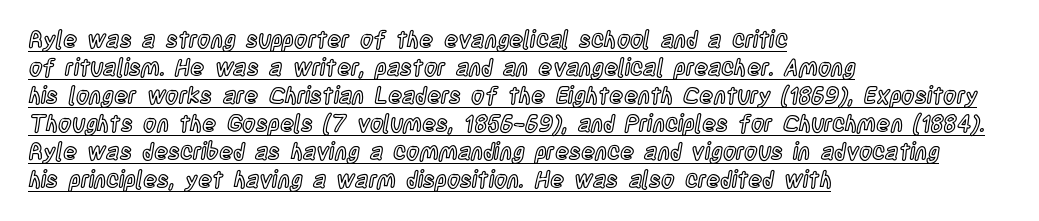
{"underline": "yes", "align": "left", "line_spacing_ratio": 1.22, "letter_spacing": "normal", "letter_spacing_em": 0.0, "glyph_px": 23}
